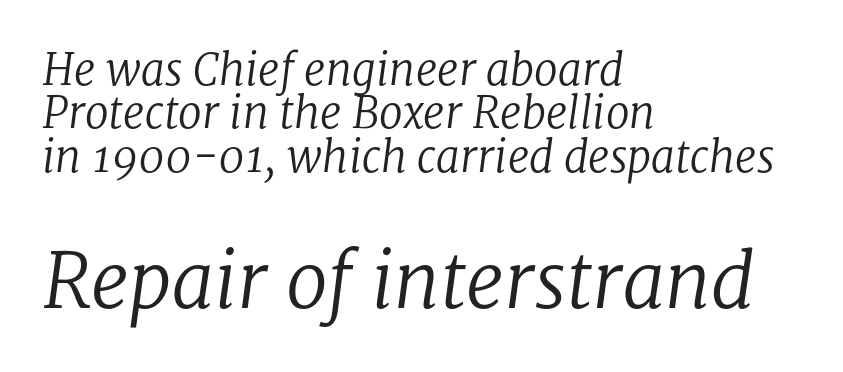
The font's italic variant was chosen for this text. Is the lower block the larger one? Yes — the lower block carries the bigger type. Is this a heavy cut? Hardly; it is regular or lighter. This block would grow much taller if given ordinary leading; it's compressed now. Observe the serifs anchoring each vertical stroke in this sample.
